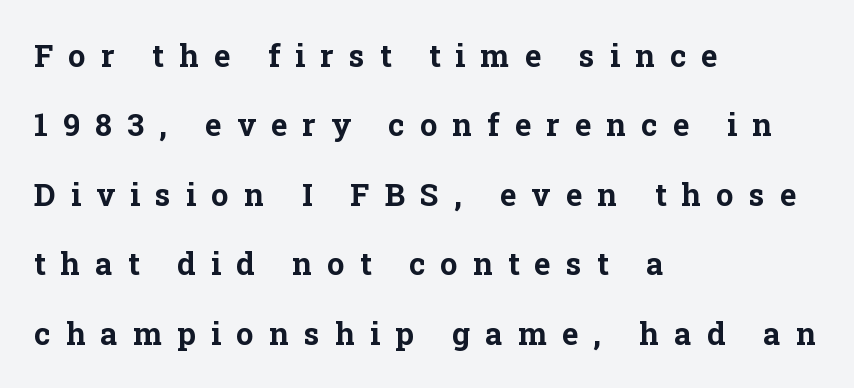
The image shows 31 px bold serif type, upright; set left-aligned, loose line spacing (2.24x), unusually wide letter spacing (+0.49 em), not underlined; low stroke contrast and a medium x-height.
